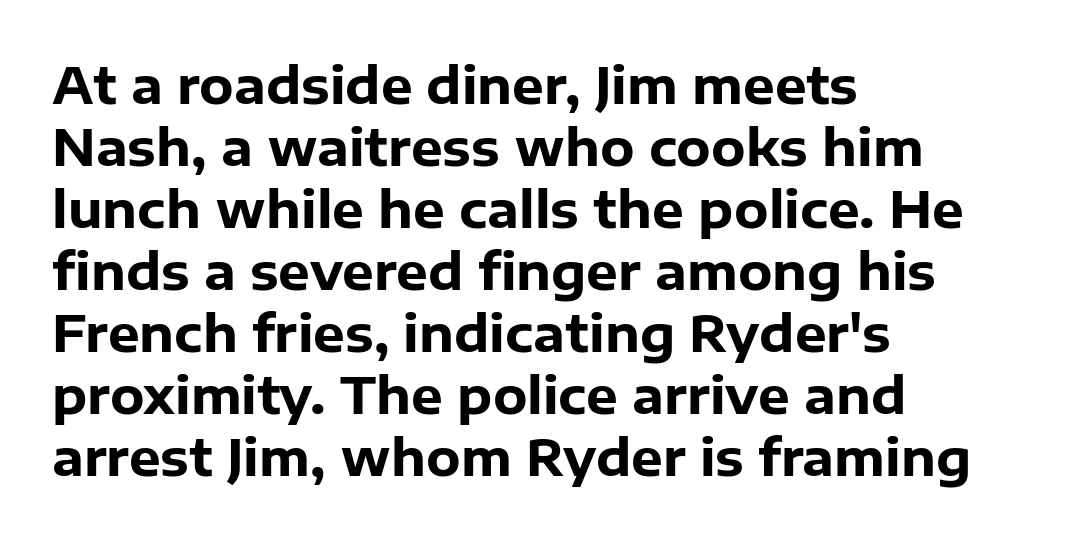
These words are printed bold, with thick strokes throughout. A typesetter would call this proportional, since set widths differ per character. Bare-footed words on every line. The rendering shows plain stroke endings on the letterforms — a sans-serif design.
